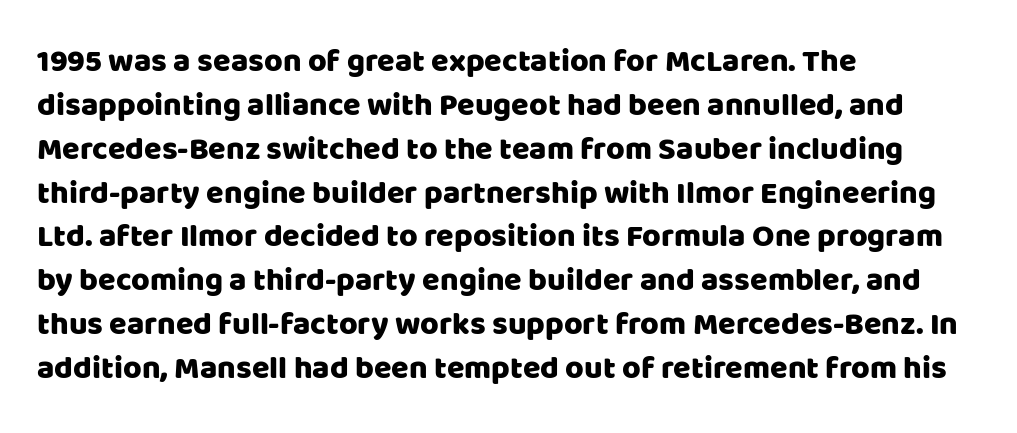
The image shows 32 px sans-serif type, upright; set left-aligned, normal line spacing (1.37x), normal letter spacing, not underlined; low stroke contrast and a large x-height.
